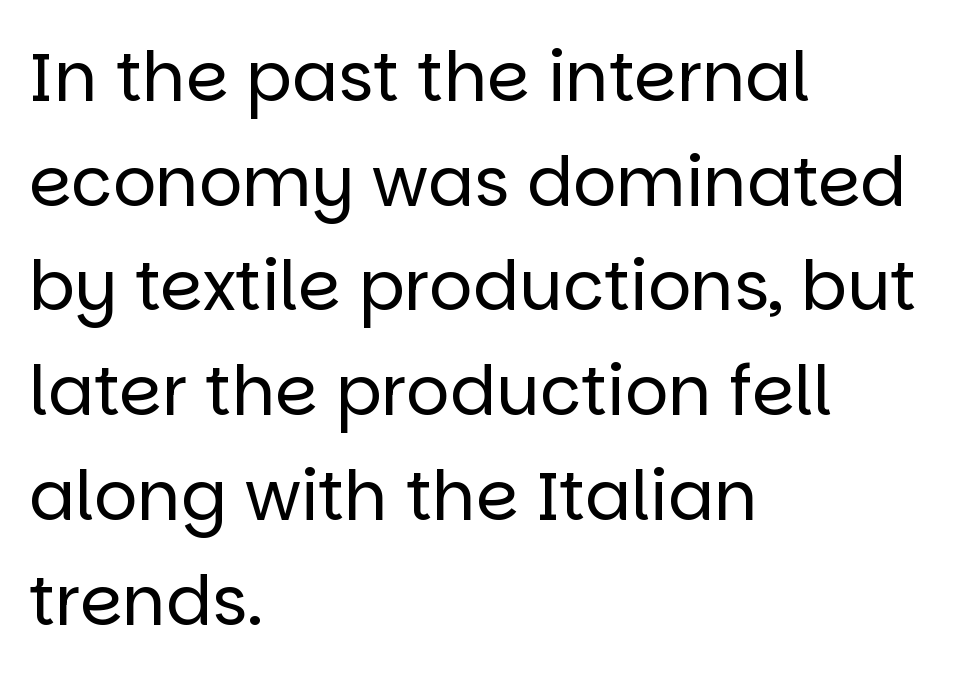
Q: Is the text bold? A: No.
Q: Is the text italic (slanted)? A: No, it is upright.
Q: Is the typeface a serif or a sans-serif typeface? A: Sans-serif.
Q: Is the text underlined? A: No.
Q: How is the paragraph aligned? A: Left-aligned.
Q: Is the spacing between letters normal or unusually wide? A: Normal.
Q: Is the spacing between lines tight, normal or loose? A: Normal.
Q: Width (condensed, normal, or wide)? A: Normal.
Q: Stroke contrast? A: Low.
Q: x-height? A: Large.
Q: Monospaced? A: No.
